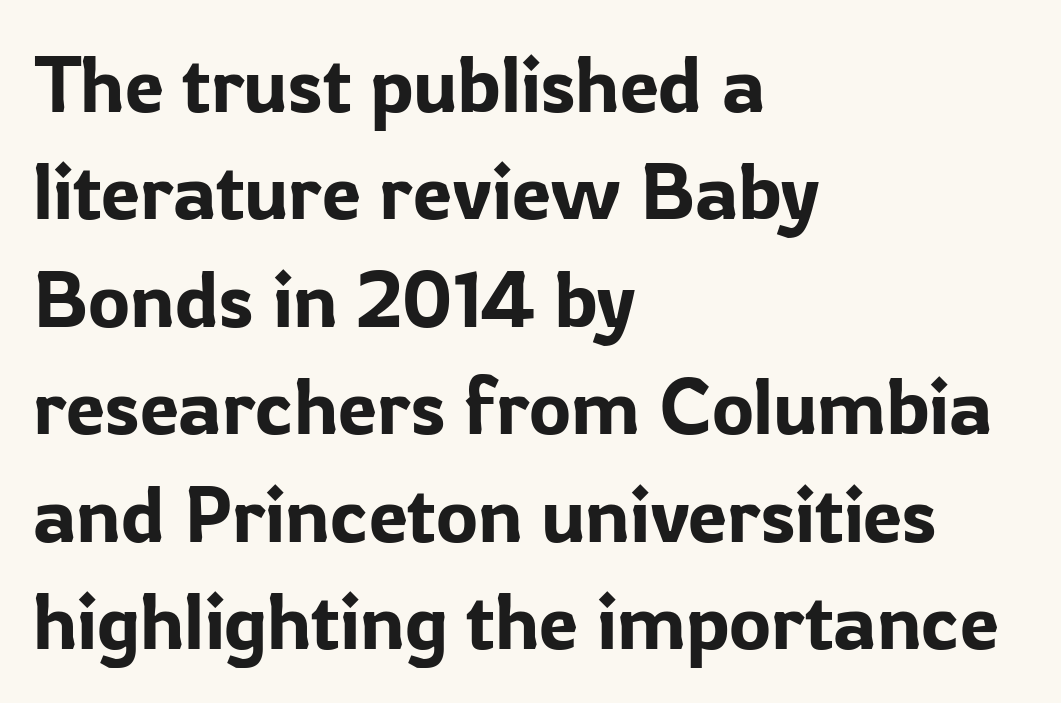
The image shows 79 px sans-serif type, upright; set left-aligned, normal line spacing (1.36x), normal letter spacing, not underlined; low stroke contrast and a medium x-height.
